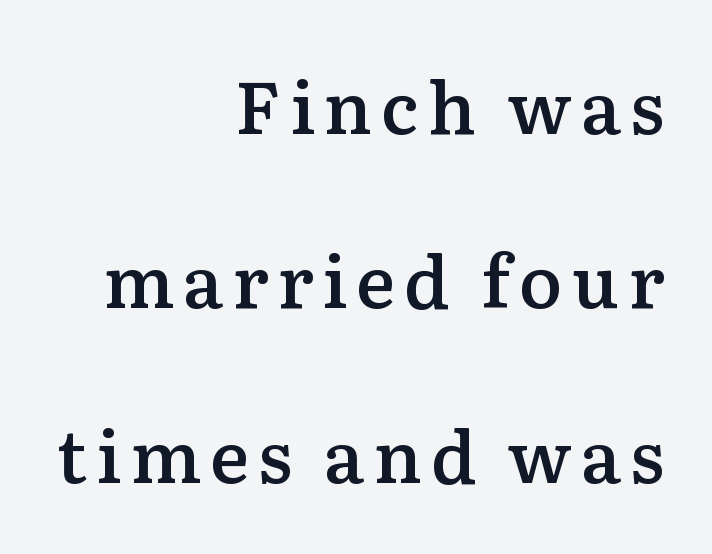
Q: Is the text bold? A: Semi-bold.
Q: Is the text italic (slanted)? A: No, it is upright.
Q: Is the typeface a serif or a sans-serif typeface? A: Serif.
Q: Is the text underlined? A: No.
Q: How is the paragraph aligned? A: Right-aligned.
Q: Is the spacing between lines tight, normal or loose? A: Loose.
Q: Width (condensed, normal, or wide)? A: Normal.
Q: Stroke contrast? A: Low.
Q: x-height? A: Medium.
Q: Monospaced? A: No.
